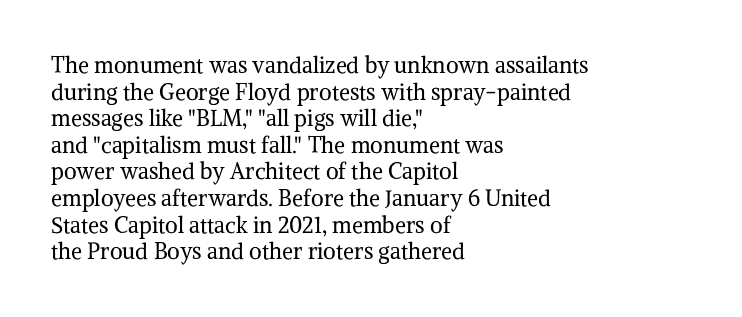
{"italic": "no", "bold": "no", "underline": "no", "align": "left", "line_spacing_ratio": 1.21, "letter_spacing": "normal", "letter_spacing_em": 0.0, "glyph_px": 22}
